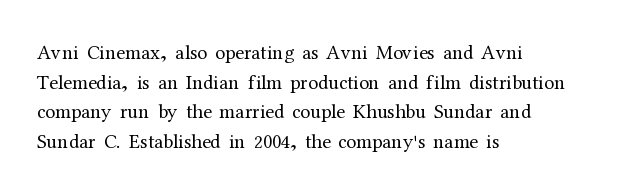
Compared with a typical body face, this is equally light or lighter still. The line texture is even and compact thanks to regular tracking. The space directly below the letters is spotless. Nope, not italic — everything's standing straight.
